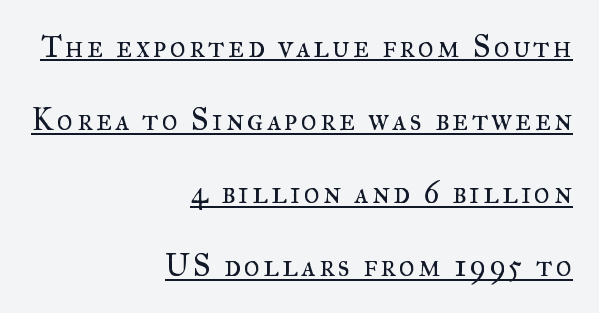
The typeface chosen for these lines features serifs. Italic: no, the glyphs are upright roman. This is underlined copy, the kind a proofreader might mark for attention. The passage shown is typed in a proportional face where columns would drift.
